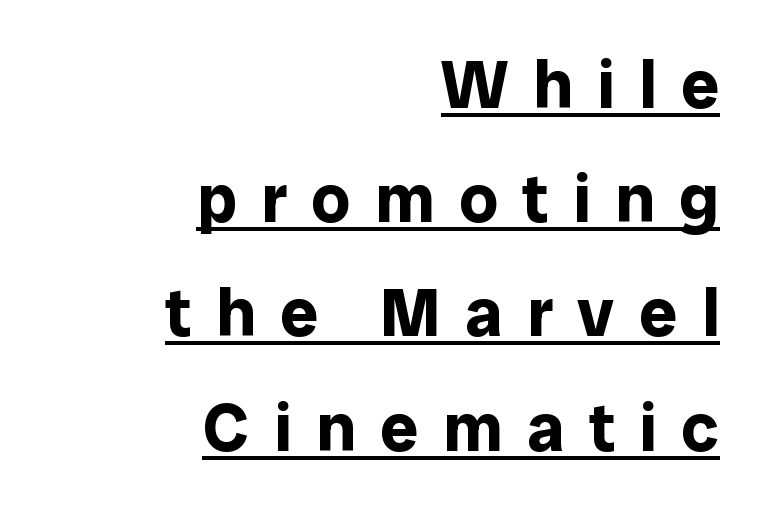
The image shows 68 px bold sans-serif type, upright; set right-aligned, normal line spacing (1.68x), unusually wide letter spacing (+0.36 em), underlined; low stroke contrast and a medium x-height.
